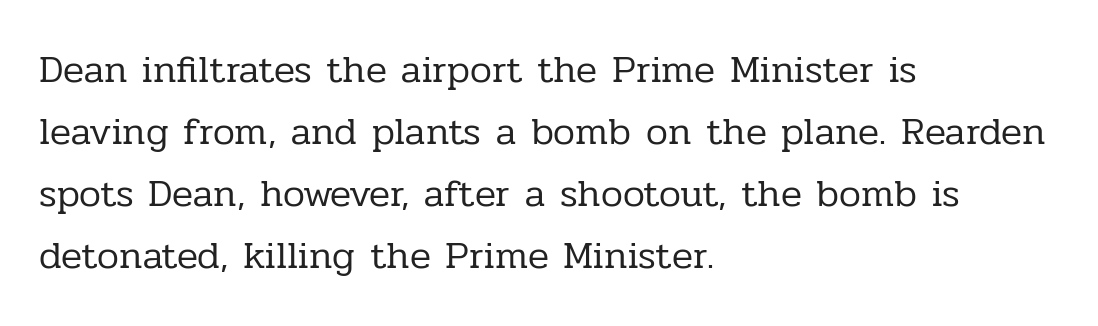
Is this a fixed-width face? No — the glyphs have proportional, varying widths. Vertical strokes here are truly vertical. A student would call this left alignment; a typographer would say flush left, rag right. Weight: regular or lighter. Any mark beneath the type? The region is blank. These lines sit exactly where default settings would place them.
